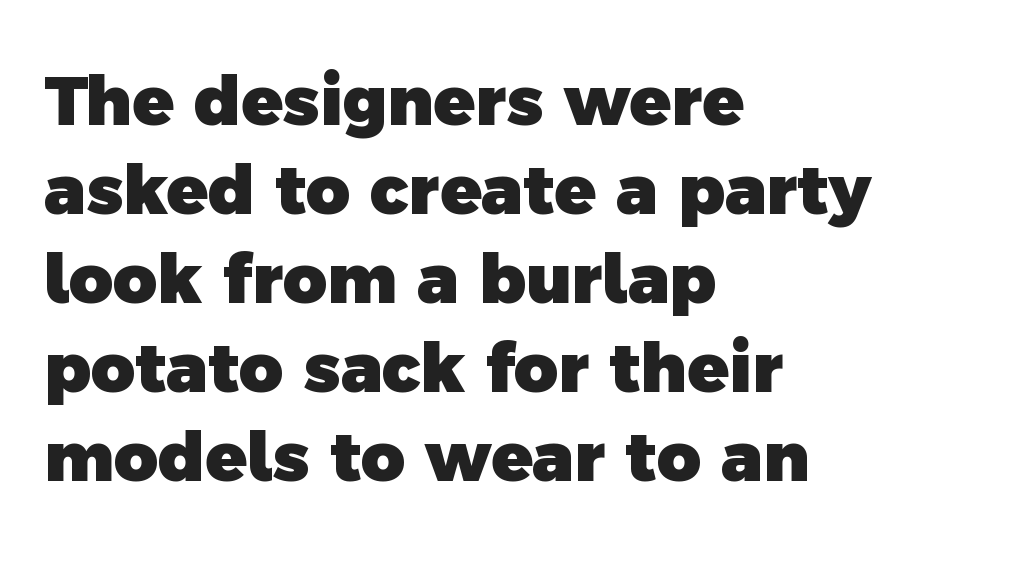
The image shows 68 px heavy sans-serif type; set left-aligned, normal line spacing (1.31x), normal letter spacing, not underlined; a medium x-height.
